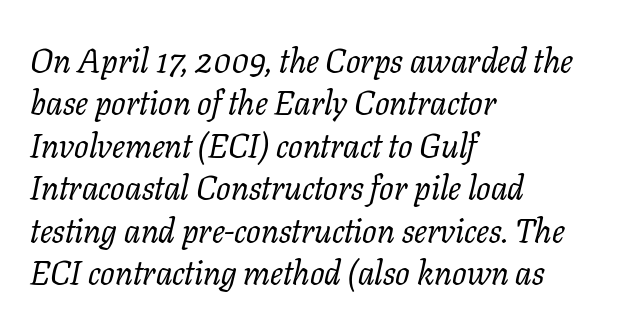
The line-height multiplier appears to be the usual default. Words float on clear page, feet unadorned. The strokes carry an ordinary text weight at most. Italic? Definitely — the glyphs are oblique. Think of a printed novel: that variable character pitch is what you see here.
